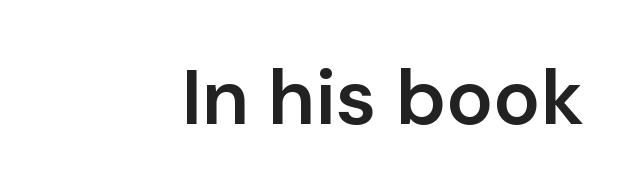
The image shows 78 px semibold sans-serif type, upright; set right-aligned, normal letter spacing, not underlined; low stroke contrast and a medium x-height.
